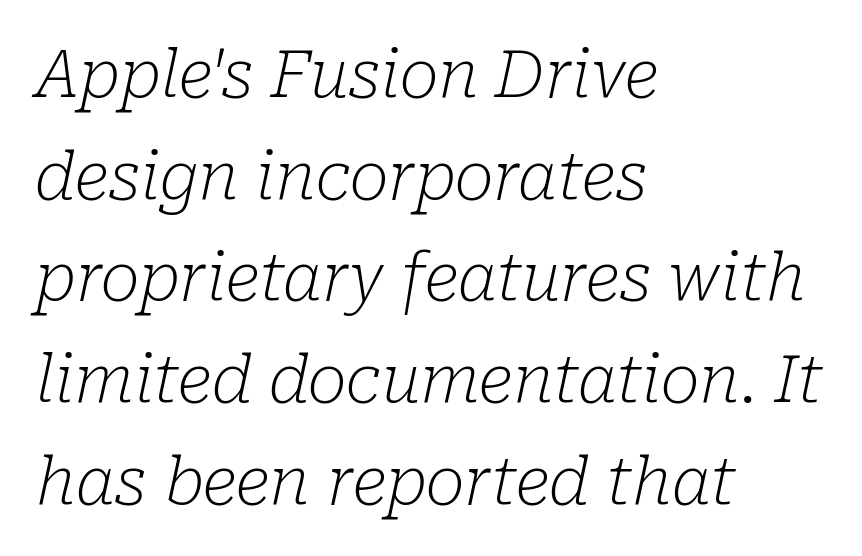
The image shows 66 px light serif type, italic (leaning right); set left-aligned, normal line spacing (1.54x), normal letter spacing, not underlined; low stroke contrast and a medium x-height.
